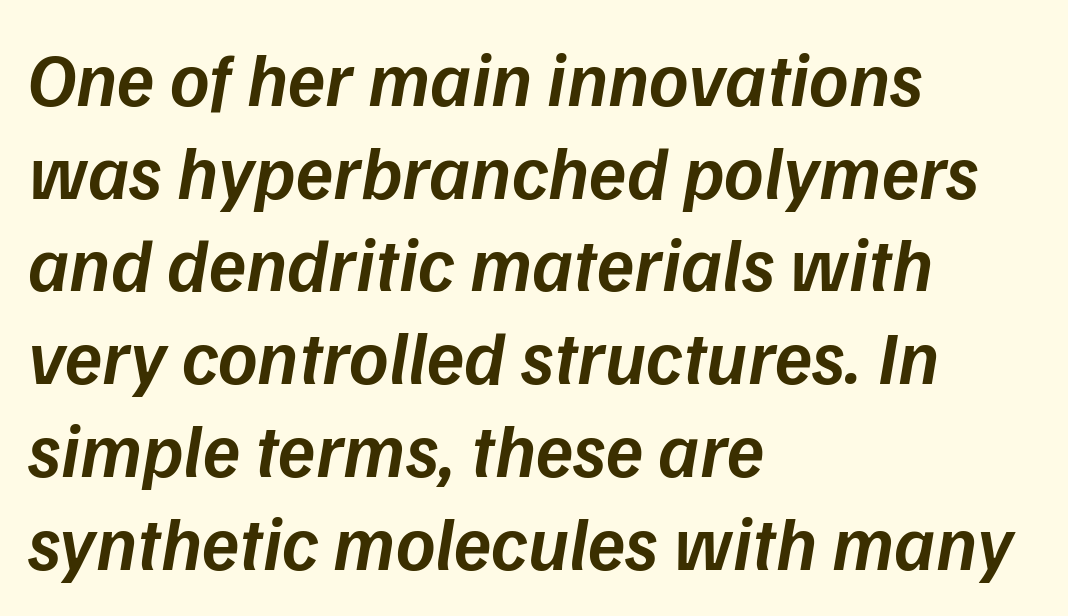
Q: Is the text bold? A: Semi-bold.
Q: Is the text italic (slanted)? A: Yes, it leans right by about 9 degrees.
Q: Is the text underlined? A: No.
Q: How is the paragraph aligned? A: Left-aligned.
Q: Is the spacing between letters normal or unusually wide? A: Normal.
Q: Width (condensed, normal, or wide)? A: Normal.
Q: Stroke contrast? A: Low.
Q: x-height? A: Medium.
Q: Monospaced? A: No.
